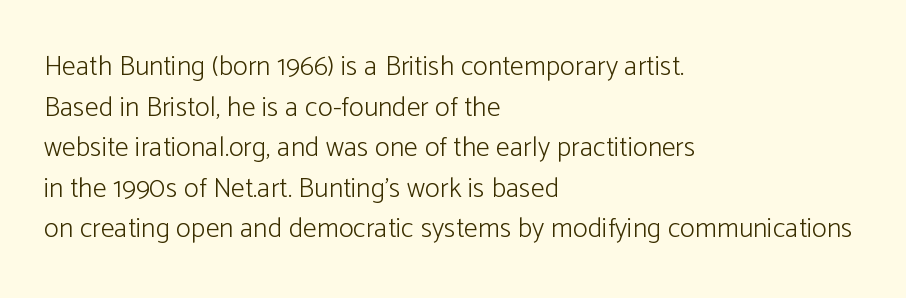
The image shows 28 px light sans-serif type, upright; set left-aligned, normal line spacing (1.45x), normal letter spacing, not underlined; low stroke contrast and a medium x-height.
